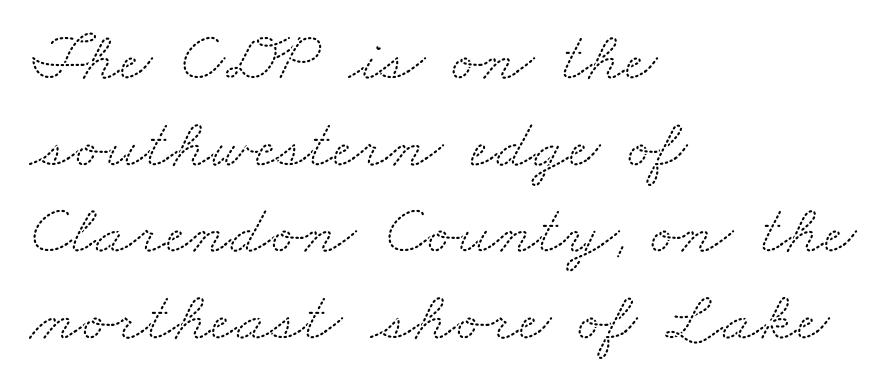
Q: Is the typeface a serif or a sans-serif typeface? A: Serif.
Q: Is the text underlined? A: No.
Q: How is the paragraph aligned? A: Left-aligned.
Q: Is the spacing between letters normal or unusually wide? A: Normal.
Q: Width (condensed, normal, or wide)? A: Wide.
Q: Stroke contrast? A: Medium.
Q: x-height? A: Small.
Q: Monospaced? A: No.
